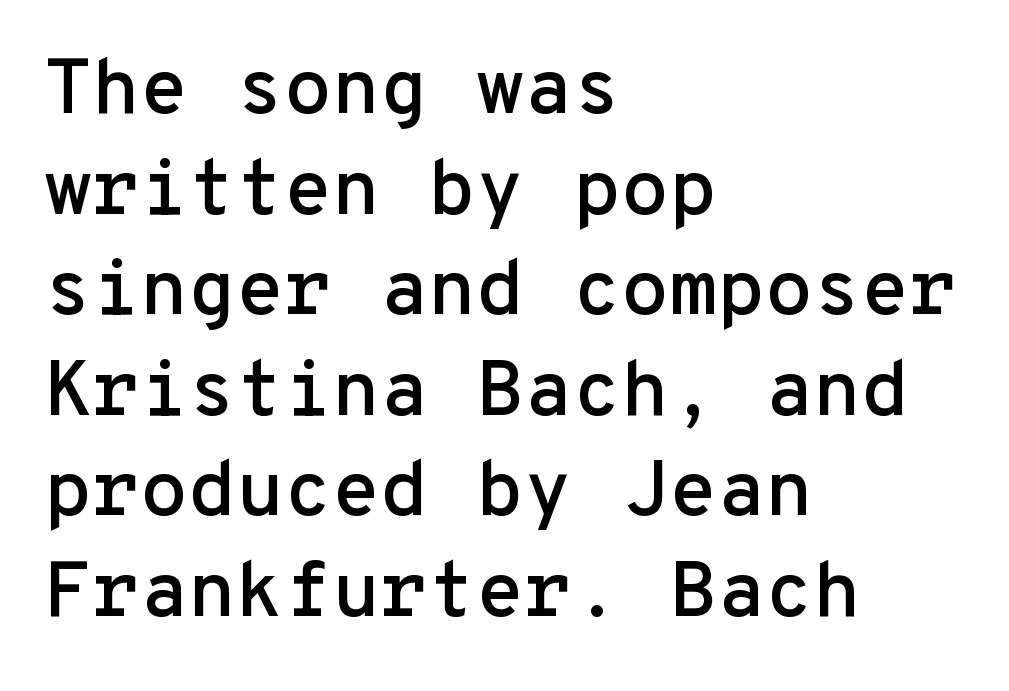
Q: Is the text italic (slanted)? A: No, it is upright.
Q: Is the typeface a serif or a sans-serif typeface? A: Sans-serif.
Q: Is the text underlined? A: No.
Q: How is the paragraph aligned? A: Left-aligned.
Q: Is the spacing between letters normal or unusually wide? A: Normal.
Q: Is the spacing between lines tight, normal or loose? A: Normal.
Q: Width (condensed, normal, or wide)? A: Normal.
Q: Stroke contrast? A: Low.
Q: x-height? A: Medium.
Q: Monospaced? A: Yes.
